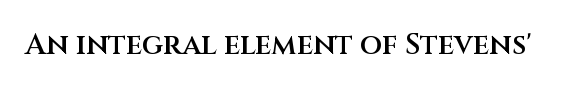
Q: Is the text bold? A: Semi-bold.
Q: Is the text italic (slanted)? A: No, it is upright.
Q: Is the typeface a serif or a sans-serif typeface? A: Sans-serif.
Q: Is the text underlined? A: No.
Q: Is the spacing between letters normal or unusually wide? A: Normal.
Q: Width (condensed, normal, or wide)? A: Normal.
Q: Stroke contrast? A: Medium.
Q: x-height? A: Large.
Q: Monospaced? A: No.
